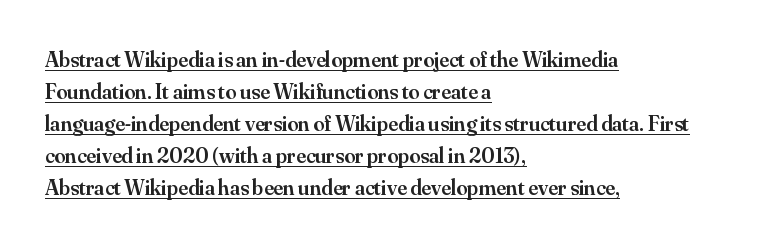
The image shows 22 px text type, upright; set left-aligned, normal line spacing (1.46x), normal letter spacing, underlined.
